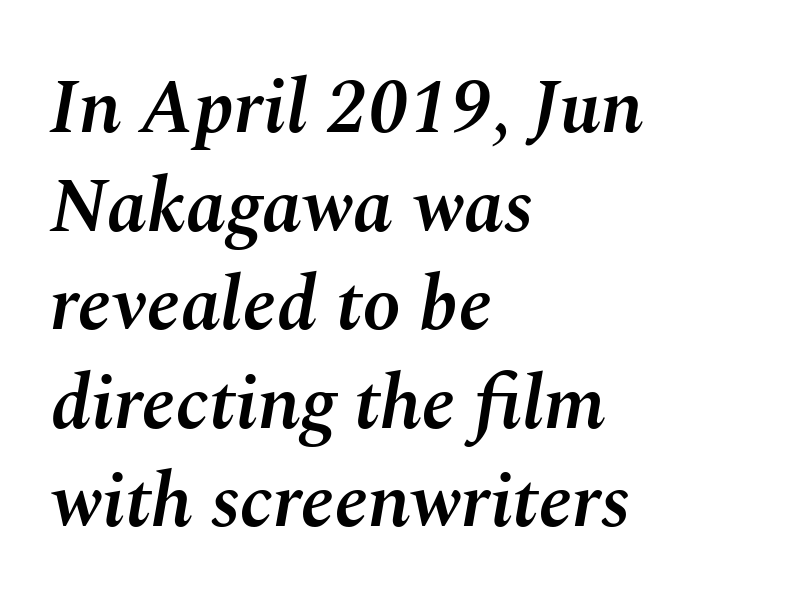
The image shows 77 px semibold type, italic (leaning right); set left-aligned, normal line spacing (1.28x), normal letter spacing, not underlined; medium stroke contrast and a medium x-height.
